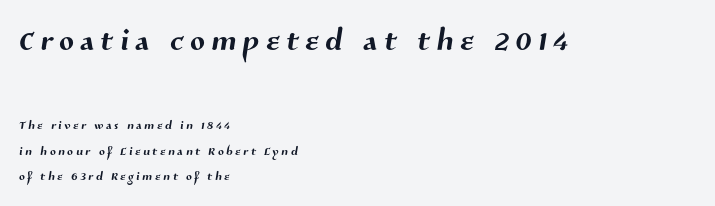
Which chunk is bigger? The first one — the top block dwarfs the bottom. The designer went with a sans here, leaving each stem footless. Do the characters align in a grid? No, the font is proportional. Beneath every word, the page is bare. In terms of leading, this rendering sits right in the middle.
